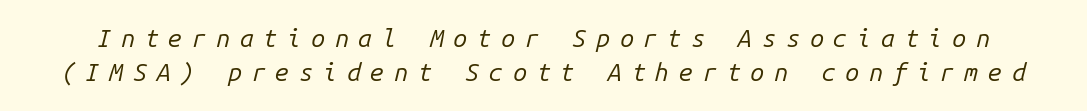
The image shows 25 px text type, italic (leaning right); set normal line spacing (1.36x), unusually wide letter spacing (+0.39 em), not underlined.
